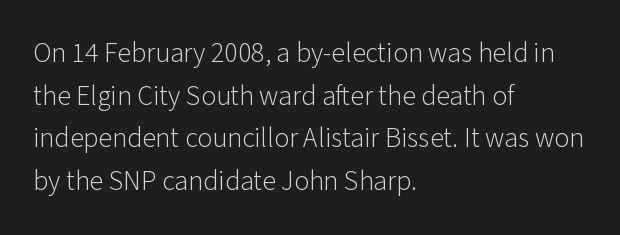
{"serif": "no", "italic": "no", "bold": "no", "weight": "light", "width": "normal", "stroke_contrast": "low", "x_height": "medium", "monospaced": "no", "underline": "no", "align": "left", "line_spacing": "normal", "line_spacing_ratio": 1.52, "letter_spacing": "normal", "letter_spacing_em": 0.0, "glyph_px": 28}
